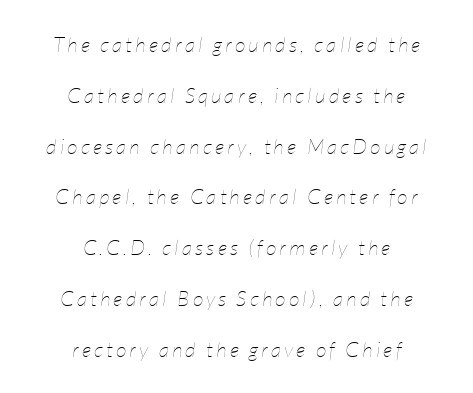
The image shows 21 px text type, italic (leaning right); set centered, loose line spacing (2.42x), not underlined.
